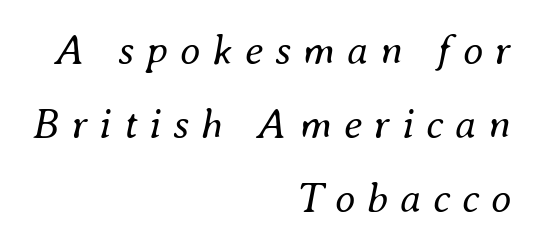
{"italic": "yes", "lean": "right", "slant_degrees": 8, "bold": "no", "weight": "regular", "width": "normal", "stroke_contrast": "medium", "x_height": "small", "monospaced": "no", "underline": "no", "align": "right", "line_spacing_ratio": 1.76, "letter_spacing": "wide", "letter_spacing_em": 0.28, "glyph_px": 42}
